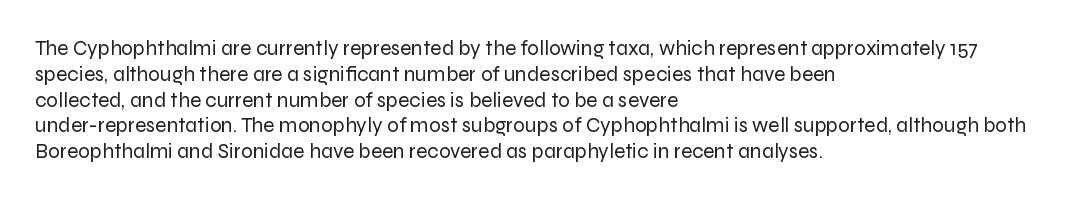
{"italic": "no", "bold": "no", "underline": "no", "align": "left", "line_spacing_ratio": 1.23, "letter_spacing": "normal", "letter_spacing_em": 0.0, "glyph_px": 21}
